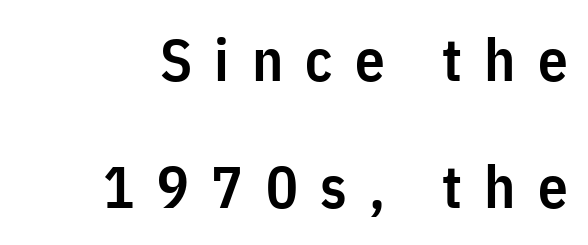
Q: Is the text bold? A: Semi-bold.
Q: Is the text italic (slanted)? A: No, it is upright.
Q: Is the typeface a serif or a sans-serif typeface? A: Sans-serif.
Q: Is the text underlined? A: No.
Q: How is the paragraph aligned? A: Right-aligned.
Q: Is the spacing between letters normal or unusually wide? A: Unusually wide.
Q: Is the spacing between lines tight, normal or loose? A: Loose.
Q: Width (condensed, normal, or wide)? A: Condensed.
Q: Stroke contrast? A: Low.
Q: x-height? A: Medium.
Q: Monospaced? A: No.
